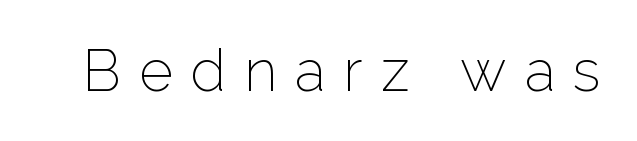
{"serif": "no", "italic": "no", "bold": "no", "weight": "thin", "width": "normal", "stroke_contrast": "low", "x_height": "medium", "monospaced": "no", "underline": "no", "letter_spacing": "wide", "letter_spacing_em": 0.31, "glyph_px": 58}
